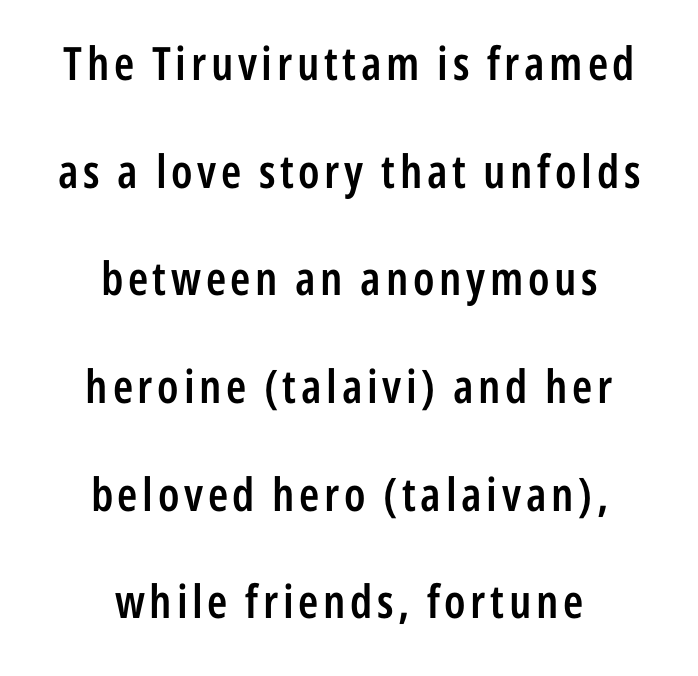
The image shows 46 px semibold, condensed sans-serif type, upright; set centered, loose line spacing (2.34x), not underlined; low stroke contrast and a medium x-height.
